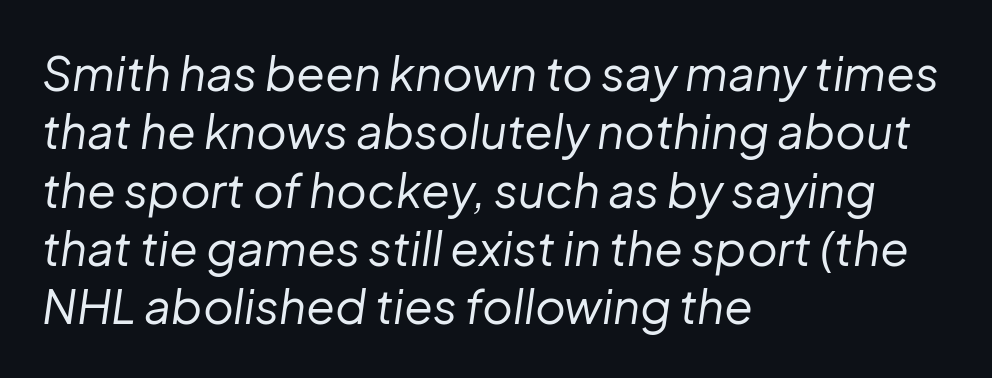
The image shows 47 px regular-weight type, italic (leaning right); set left-aligned, line spacing 1.24x, normal letter spacing, not underlined; low stroke contrast and a medium x-height.
